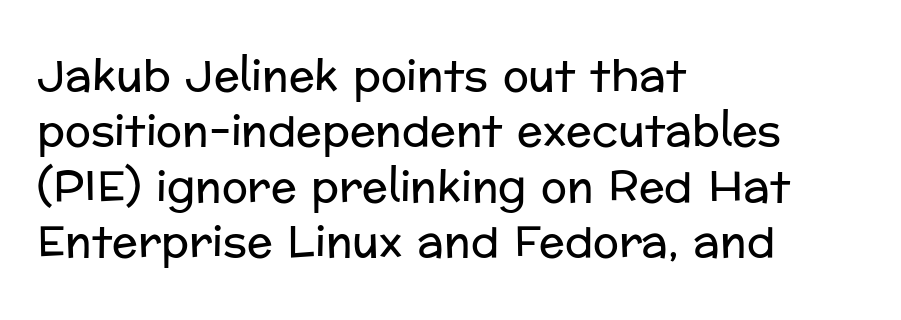
The image shows 43 px regular-weight sans-serif type, upright; set left-aligned, normal line spacing (1.29x), normal letter spacing, not underlined; low stroke contrast and a medium x-height.
